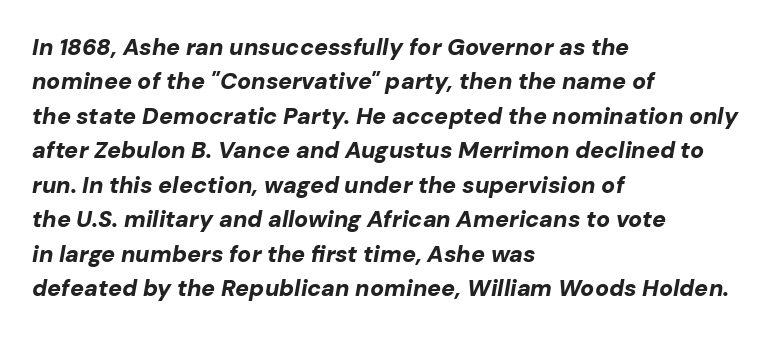
The image shows 23 px bold type, italic (leaning right); set left-aligned, normal line spacing (1.5x), normal letter spacing, not underlined.
